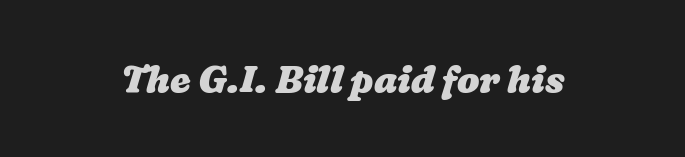
The image shows 37 px heavy, wide type; set normal letter spacing, not underlined; low stroke contrast and a medium x-height.
